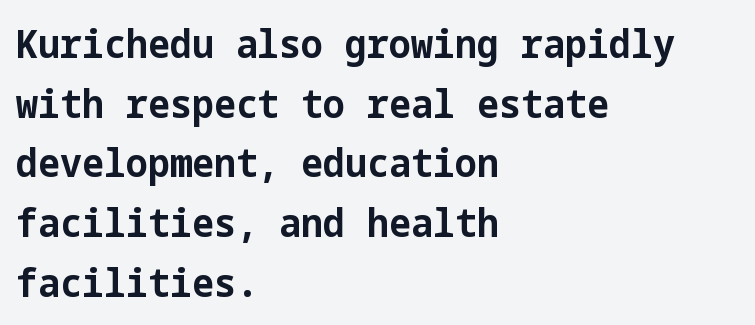
Q: Is the text bold? A: Yes.
Q: Is the text italic (slanted)? A: No, it is upright.
Q: Is the typeface a serif or a sans-serif typeface? A: Sans-serif.
Q: Is the text underlined? A: No.
Q: How is the paragraph aligned? A: Left-aligned.
Q: Is the spacing between letters normal or unusually wide? A: Normal.
Q: Is the spacing between lines tight, normal or loose? A: Normal.
Q: Width (condensed, normal, or wide)? A: Normal.
Q: Stroke contrast? A: Low.
Q: x-height? A: Medium.
